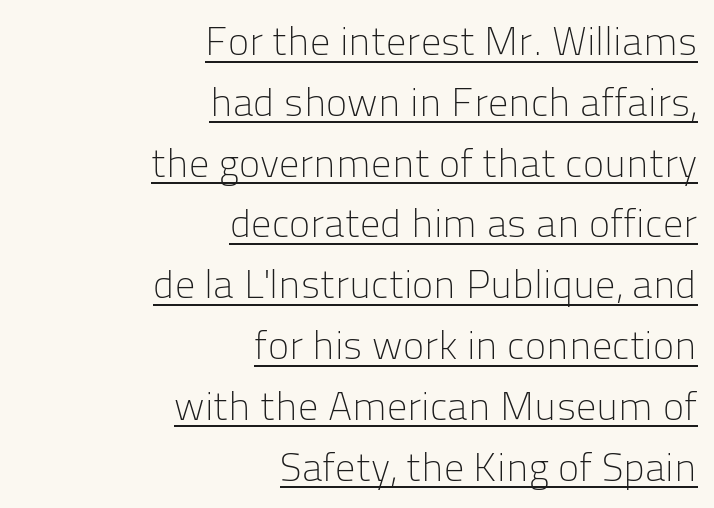
Line endings align vertically; line beginnings do not. The font family rendered here belongs to the sans-serif group. Nobody touched the tracking dial on this one. Spacing verdict: proportional, widths tailored to each character. Somebody hit Ctrl+U on this one — the words are underlined.
